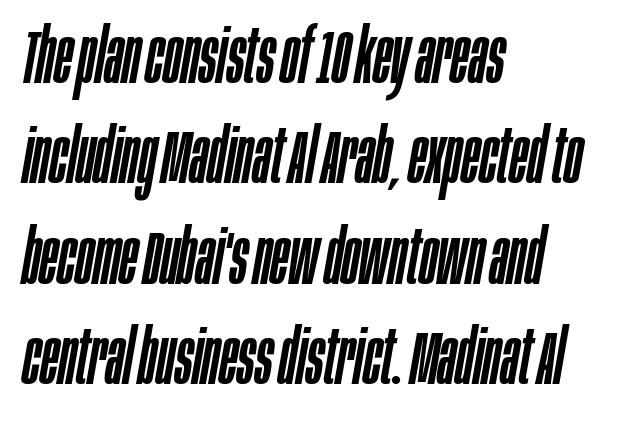
Check the space under the baseline: it is left empty. The passage shown stacks its lines at a standard gap. If you drew a line through each stem, it would be angled. This rendering uses left alignment, leaving the right contour irregular.
